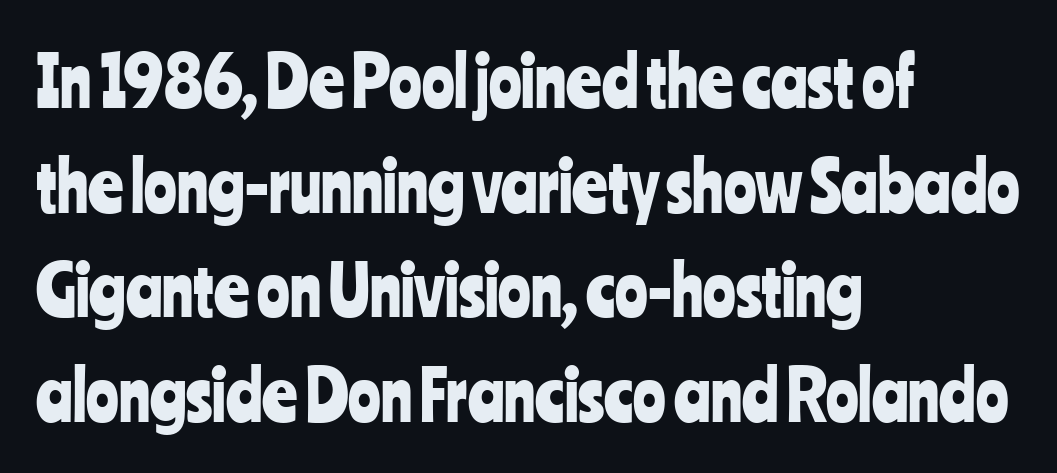
The image shows 68 px condensed sans-serif type, upright; set left-aligned, normal line spacing (1.54x), normal letter spacing, not underlined; low stroke contrast and a medium x-height.
